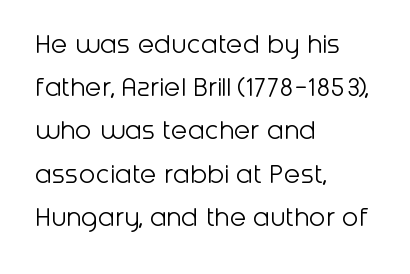
The image shows 30 px light sans-serif type, upright; set left-aligned, normal line spacing (1.44x), normal letter spacing, not underlined; low stroke contrast and a medium x-height.
